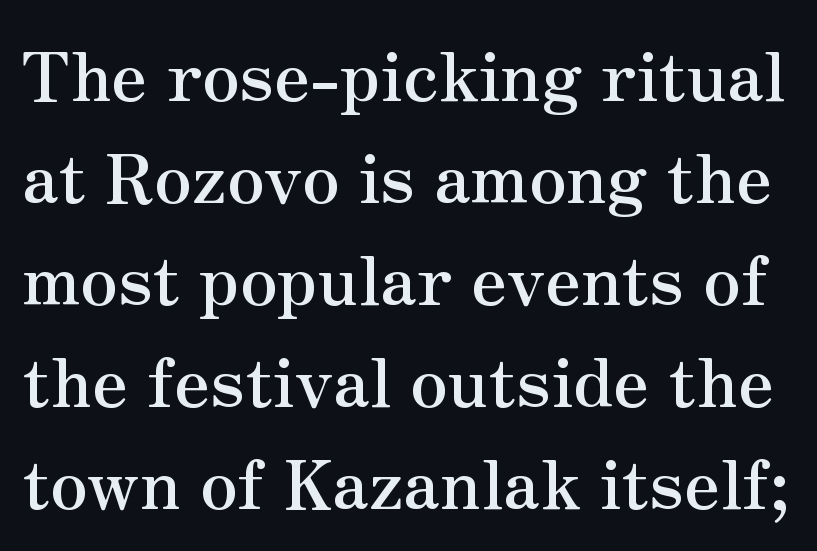
The text was rendered using a seriffed face with decorative stroke endings. How heavy is the stroke? Heavy — this is a bold. Nobody touched the tracking dial on this one. Line spacing here is normal. Any mark beneath the type? The region is blank. Think of a printed novel: that variable character pitch is what you see here.
